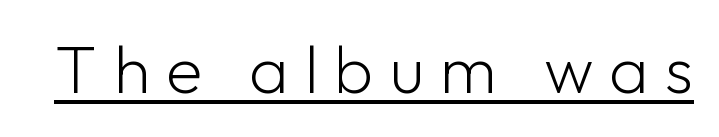
{"serif": "no", "italic": "no", "bold": "no", "weight": "light", "width": "normal", "stroke_contrast": "low", "x_height": "medium", "monospaced": "no", "underline": "yes", "letter_spacing": "wide", "letter_spacing_em": 0.24, "glyph_px": 67}
